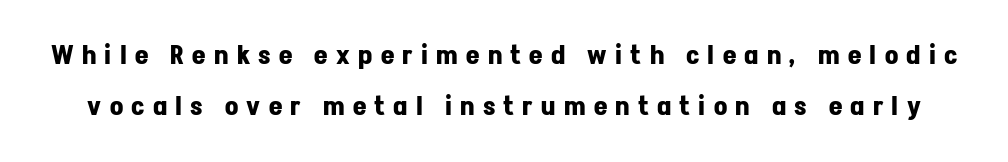
If you drew a line through each stem, it would be perfectly vertical. The tracking jumps out immediately: characters are airy and widely separated. Any mark beneath the type? The region is blank. What's the leading like? Stretched, with rows far apart. Strong, thick strokes mark this as bold type.
